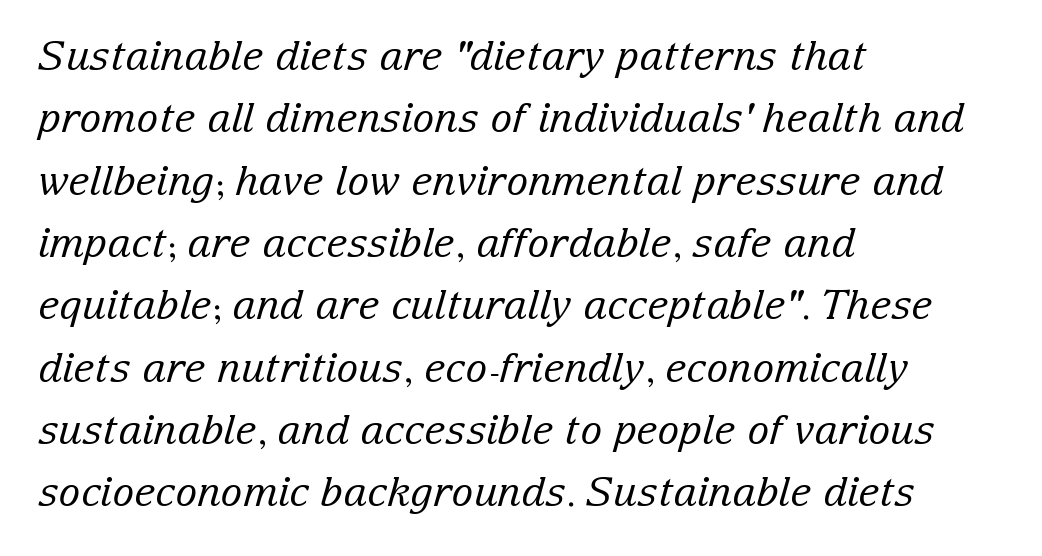
{"serif": "yes", "italic": "yes", "lean": "right", "slant_degrees": 15, "bold": "no", "weight": "regular", "width": "normal", "stroke_contrast": "low", "x_height": "medium", "monospaced": "no", "underline": "no", "align": "left", "line_spacing": "normal", "line_spacing_ratio": 1.52, "letter_spacing": "normal", "letter_spacing_em": 0.0, "glyph_px": 41}
